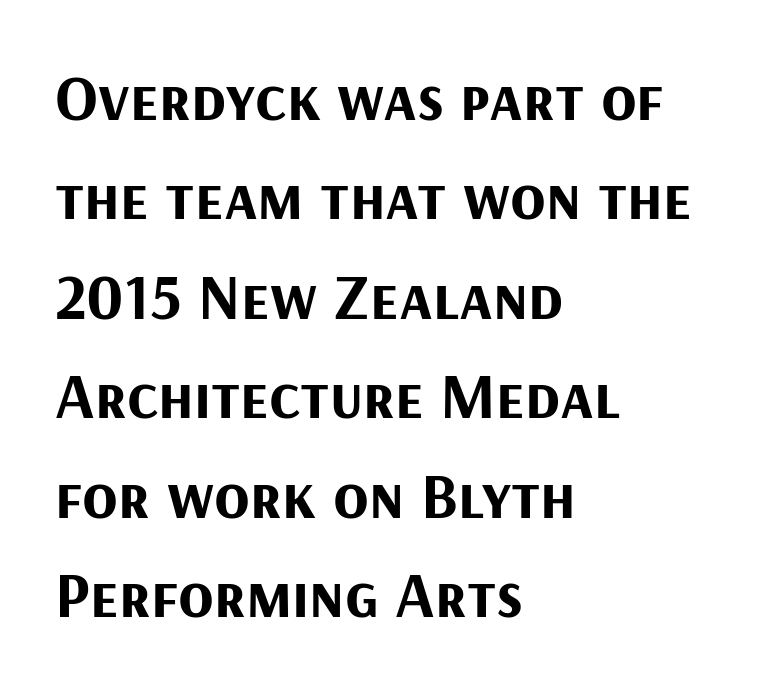
Q: Is the text bold? A: Yes.
Q: Is the text italic (slanted)? A: No, it is upright.
Q: Is the typeface a serif or a sans-serif typeface? A: Sans-serif.
Q: Is the text underlined? A: No.
Q: How is the paragraph aligned? A: Left-aligned.
Q: Is the spacing between letters normal or unusually wide? A: Normal.
Q: Is the spacing between lines tight, normal or loose? A: Normal.
Q: Width (condensed, normal, or wide)? A: Normal.
Q: Stroke contrast? A: Medium.
Q: x-height? A: Medium.
Q: Monospaced? A: No.
